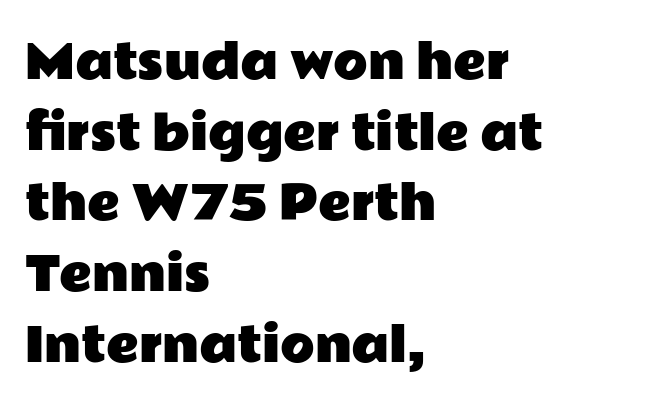
The image shows 45 px wide sans-serif type, upright; set left-aligned, normal line spacing (1.57x), normal letter spacing, not underlined; low stroke contrast and a medium x-height.
